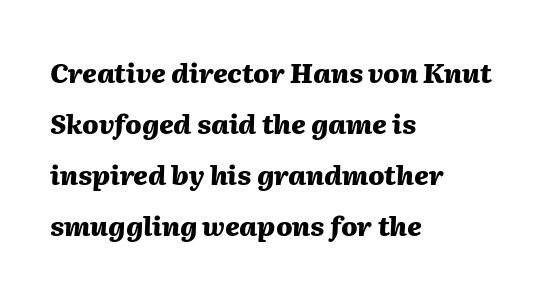
Standard letterfit; no display-style spreading of the glyphs. Look at the stroke-to-counter ratio: heavy, a bold. A classic flush-left, rag-right setting is used for this passage. Does the lettering tilt? It does — this is italic. Quick note: underline off.
